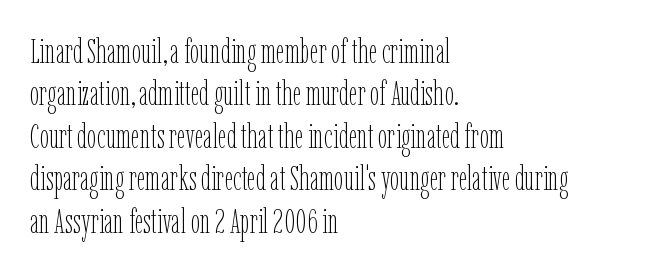
Tall strokes in this sample are plumb rather than angled. Where is the straight margin? On the left. The rendering uses a moderate line-height, typical for paragraphs. No word sits above an underline. The gaps between neighbouring characters are ordinary and unremarkable.
